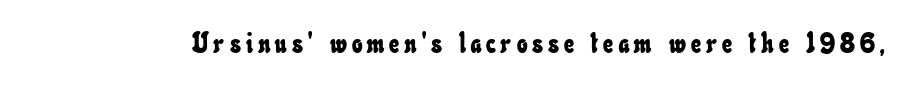
Proportional: the letters do not fall into vertical columns. Just letters on the line, the space beneath them empty.
